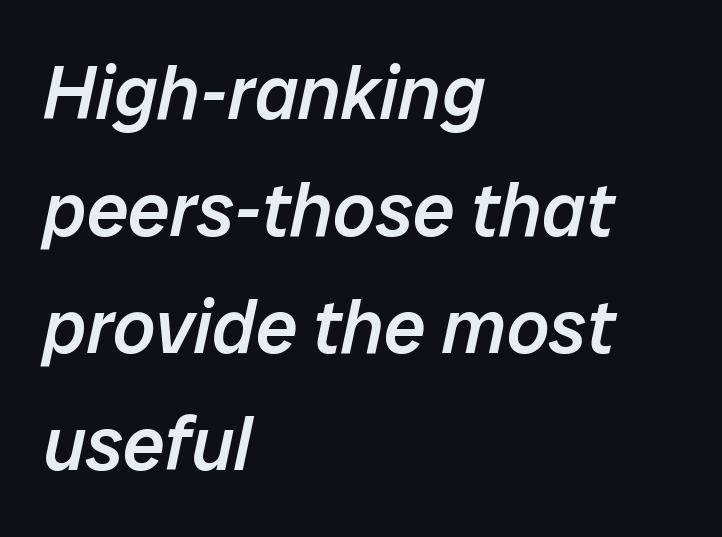
Q: Is the text bold? A: Semi-bold.
Q: Is the text italic (slanted)? A: Yes, it leans right by about 12 degrees.
Q: Is the text underlined? A: No.
Q: How is the paragraph aligned? A: Left-aligned.
Q: Is the spacing between letters normal or unusually wide? A: Normal.
Q: Is the spacing between lines tight, normal or loose? A: Normal.
Q: Width (condensed, normal, or wide)? A: Normal.
Q: Stroke contrast? A: Low.
Q: x-height? A: Medium.
Q: Monospaced? A: No.
